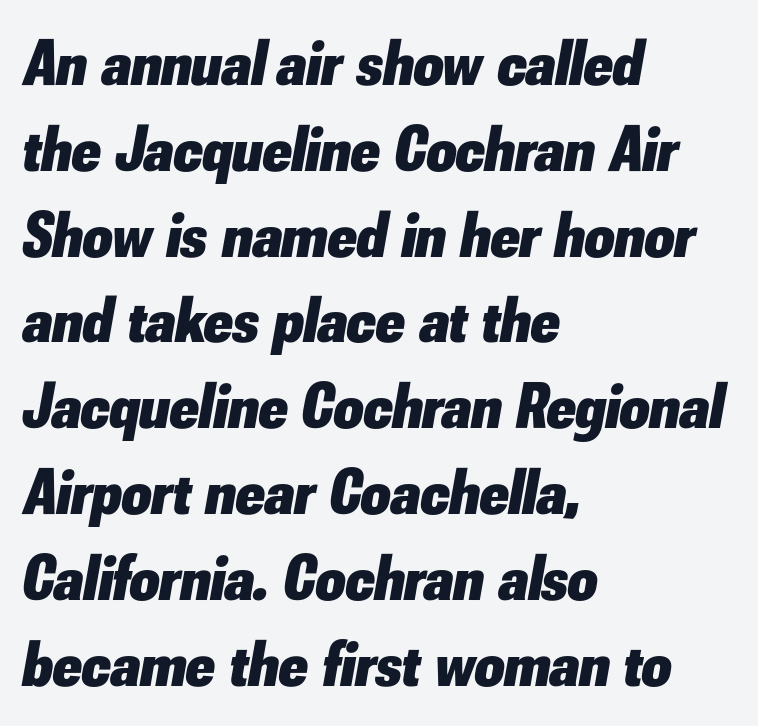
The image shows 65 px heavy type, italic (leaning right); set left-aligned, normal line spacing (1.32x), normal letter spacing, not underlined; low stroke contrast and a small x-height.
